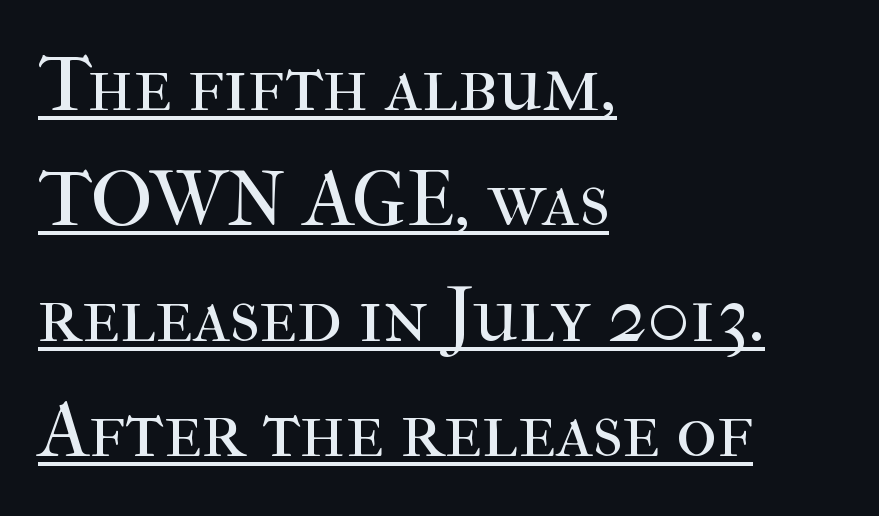
The image shows 78 px regular-weight serif type, upright; set left-aligned, normal line spacing (1.48x), normal letter spacing, underlined; high stroke contrast and a medium x-height.
